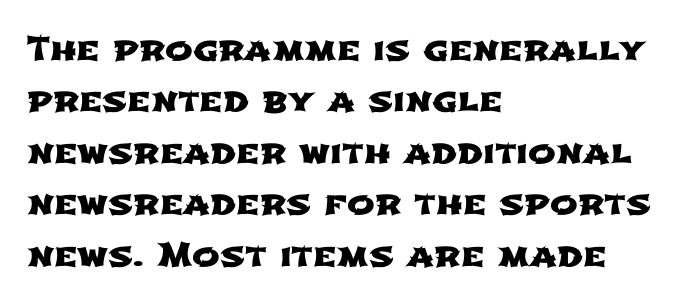
The space between consecutive lines is moderate. Notice how the passage keeps a crisp vertical edge on the left only. Observe the absence of serifs on each vertical stroke in this sample. Rule under the text: the space is simply empty.
